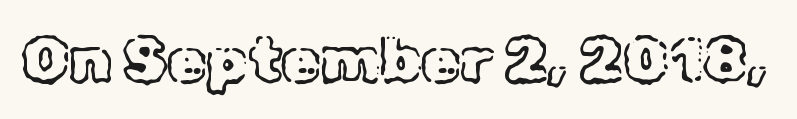
The image shows 63 px text type, upright; set normal letter spacing, not underlined; a medium x-height.
